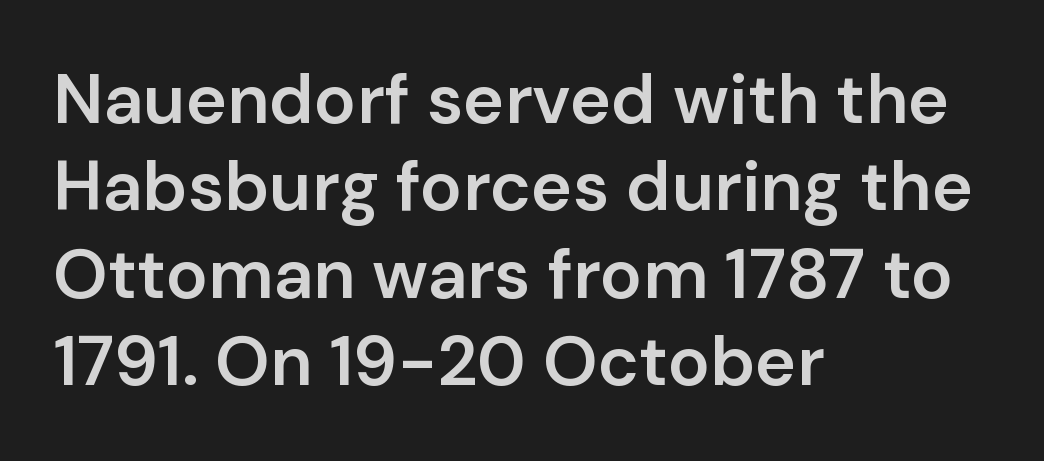
Q: Is the text bold? A: Semi-bold.
Q: Is the text italic (slanted)? A: No, it is upright.
Q: Is the typeface a serif or a sans-serif typeface? A: Sans-serif.
Q: Is the text underlined? A: No.
Q: How is the paragraph aligned? A: Left-aligned.
Q: Is the spacing between letters normal or unusually wide? A: Normal.
Q: Is the spacing between lines tight, normal or loose? A: Normal.
Q: Width (condensed, normal, or wide)? A: Normal.
Q: Stroke contrast? A: Low.
Q: x-height? A: Medium.
Q: Monospaced? A: No.
